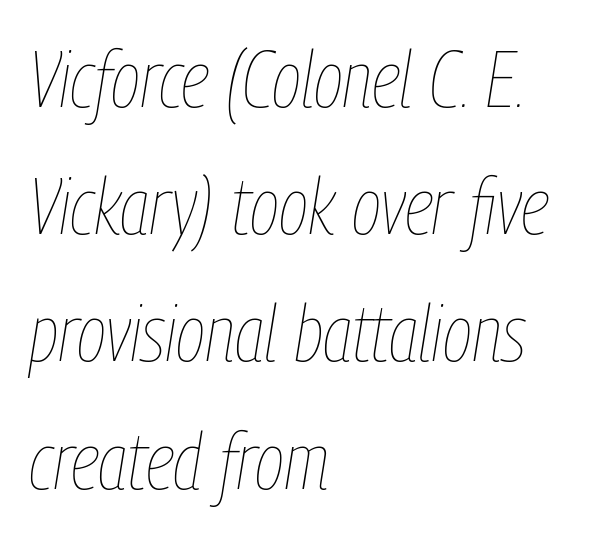
Q: Is the text bold? A: No.
Q: Is the text italic (slanted)? A: Yes, it leans right by about 9 degrees.
Q: Is the text underlined? A: No.
Q: How is the paragraph aligned? A: Left-aligned.
Q: Is the spacing between letters normal or unusually wide? A: Normal.
Q: Is the spacing between lines tight, normal or loose? A: Normal.
Q: Width (condensed, normal, or wide)? A: Condensed.
Q: Stroke contrast? A: Low.
Q: x-height? A: Medium.
Q: Monospaced? A: No.
